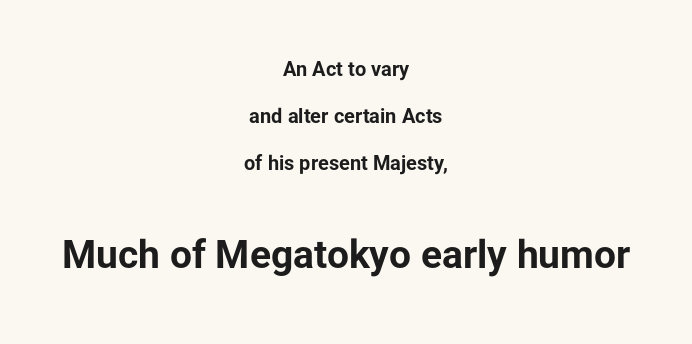
On the weight axis this lands at bold, roughly 700. Rule under the text: the space is simply empty. Font category for this specimen: sans-serif. Unlike italic type, these characters show no tilt at all. Character widths vary here, with narrow letters taking less room than wide ones.
